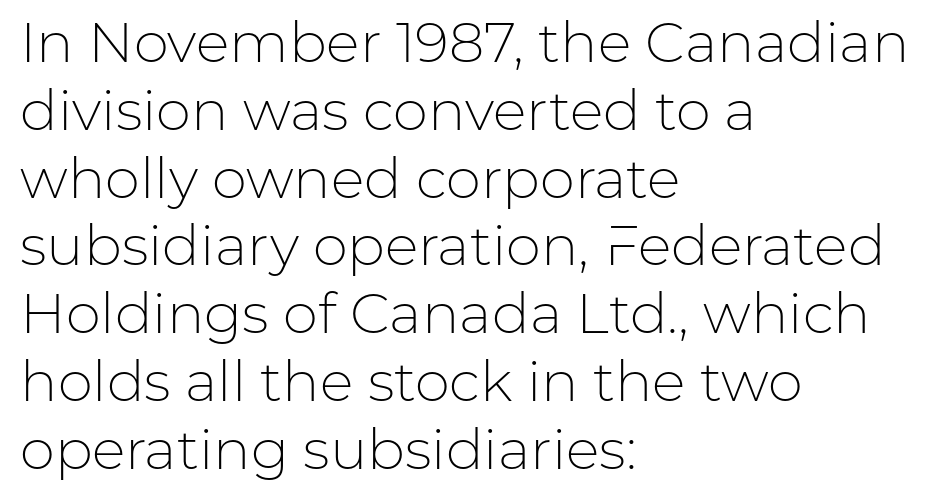
The image shows 56 px light sans-serif type, upright; set left-aligned, line spacing 1.21x, normal letter spacing, not underlined; low stroke contrast and a medium x-height.
